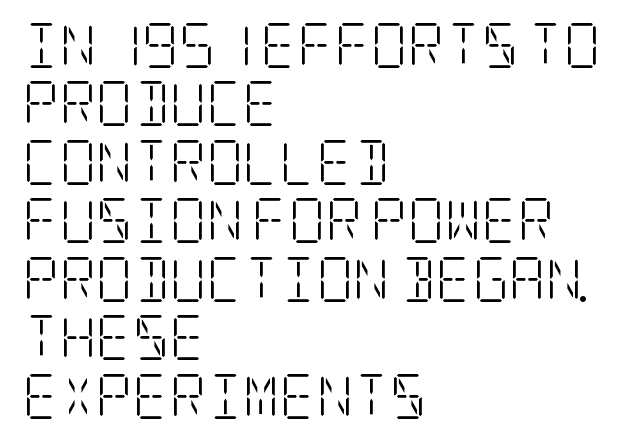
A normal amount of white space separates one row of letters from the next. Horizontal alignment here is leftward, the default for most running prose. The specimen reads as upright at a glance. No heavy texture on the line: the type isn't bold. Rule under the text: the space is simply empty.
